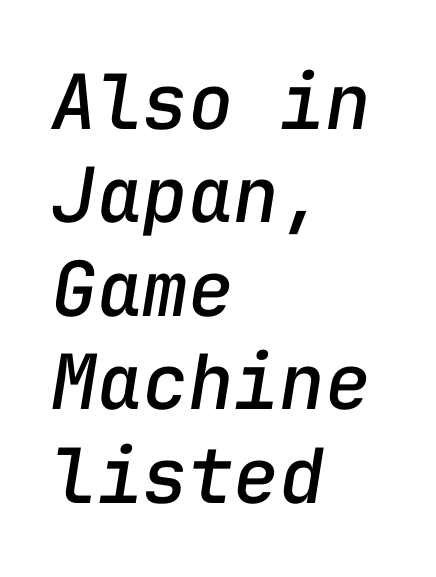
{"italic": "yes", "lean": "right", "slant_degrees": 9, "width": "normal", "stroke_contrast": "low", "x_height": "medium", "monospaced": "yes", "underline": "no", "align": "left", "line_spacing_ratio": 1.23, "letter_spacing": "normal", "letter_spacing_em": 0.0, "glyph_px": 76}
